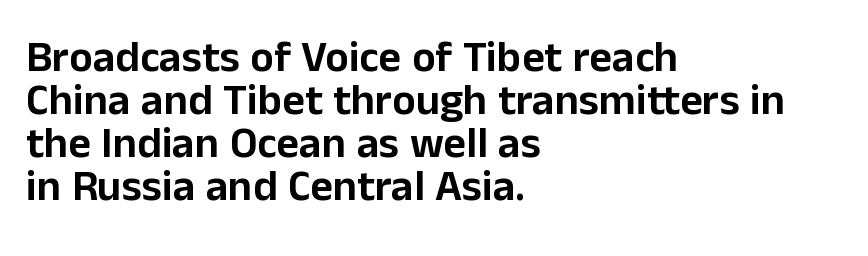
Q: Is the text italic (slanted)? A: No, it is upright.
Q: Is the typeface a serif or a sans-serif typeface? A: Sans-serif.
Q: Is the text underlined? A: No.
Q: How is the paragraph aligned? A: Left-aligned.
Q: Is the spacing between letters normal or unusually wide? A: Normal.
Q: Is the spacing between lines tight, normal or loose? A: Tight.
Q: Width (condensed, normal, or wide)? A: Normal.
Q: Stroke contrast? A: Low.
Q: x-height? A: Medium.
Q: Monospaced? A: No.
